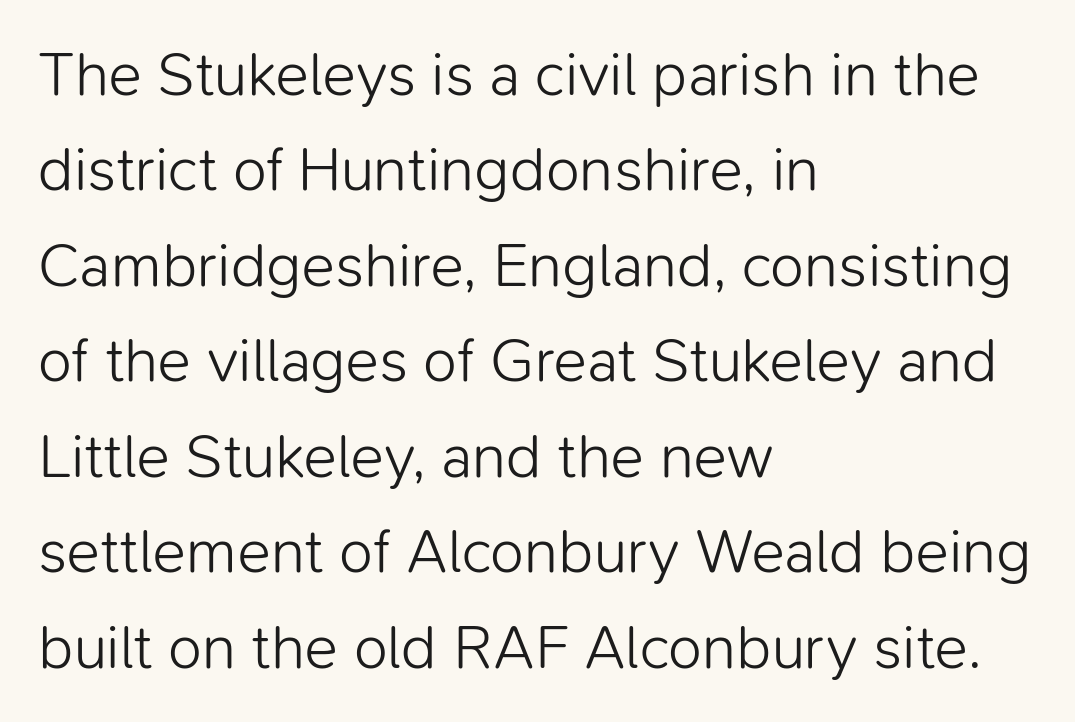
{"serif": "no", "italic": "no", "bold": "no", "weight": "light", "width": "normal", "stroke_contrast": "low", "x_height": "medium", "monospaced": "no", "underline": "no", "align": "left", "line_spacing": "normal", "line_spacing_ratio": 1.54, "letter_spacing": "normal", "letter_spacing_em": 0.0, "glyph_px": 62}
